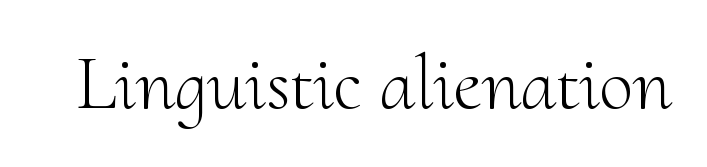
The image shows 77 px light serif type, upright; set normal letter spacing, not underlined; medium stroke contrast and a small x-height.
